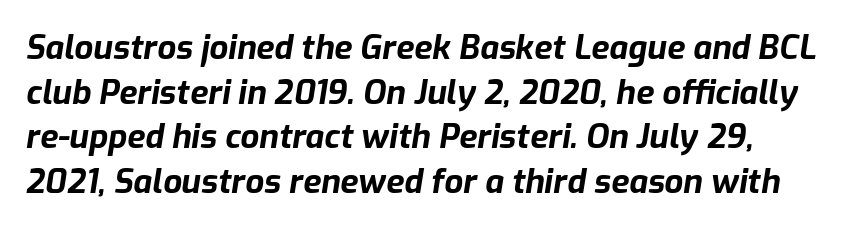
The image shows 33 px bold type, italic (leaning right); set left-aligned, normal line spacing (1.35x), normal letter spacing, not underlined; low stroke contrast and a medium x-height.
